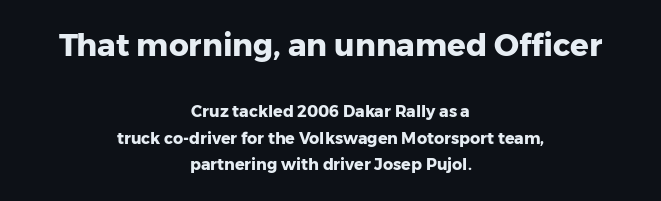
These lines are rendered in a variable-pitch font. Successive baselines arrive at the customary interval. Any mark beneath the type? The region is blank. Reading down the block, each line starts at a different indent, mirrored at its end. Notice how the stems are strictly vertical — no italics here. Grotesque or geometric, the face here clearly has no serifs.
